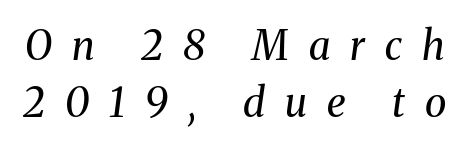
The image shows 40 px regular-weight serif type, italic (leaning right); set normal line spacing (1.42x), unusually wide letter spacing (+0.5 em), not underlined; medium stroke contrast and a medium x-height.
